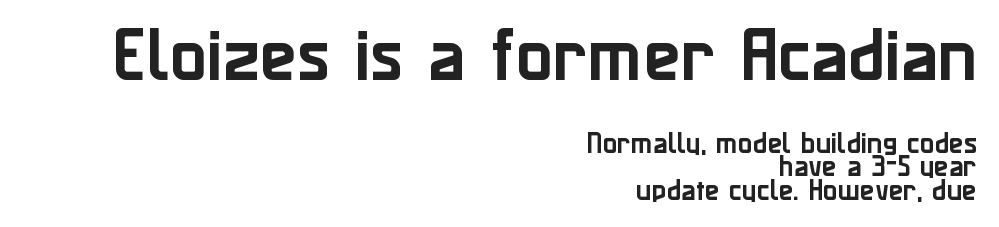
{"serif": "no", "italic": "no", "width": "normal", "stroke_contrast": "low", "x_height": "medium", "monospaced": "no", "underline": "no", "align": "right", "line_spacing": "tight", "line_spacing_ratio": 0.97, "letter_spacing": "normal", "letter_spacing_em": 0.0, "larger_block": "first", "size_ratio": 2.54, "glyph_px": 61}
